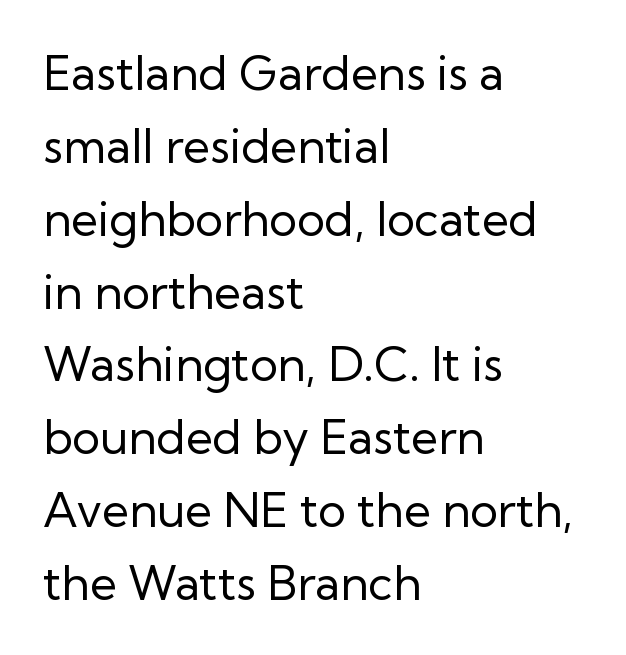
Q: Is the text bold? A: No.
Q: Is the text italic (slanted)? A: No, it is upright.
Q: Is the typeface a serif or a sans-serif typeface? A: Sans-serif.
Q: Is the text underlined? A: No.
Q: How is the paragraph aligned? A: Left-aligned.
Q: Is the spacing between letters normal or unusually wide? A: Normal.
Q: Is the spacing between lines tight, normal or loose? A: Normal.
Q: Width (condensed, normal, or wide)? A: Normal.
Q: Stroke contrast? A: Low.
Q: x-height? A: Medium.
Q: Monospaced? A: No.
